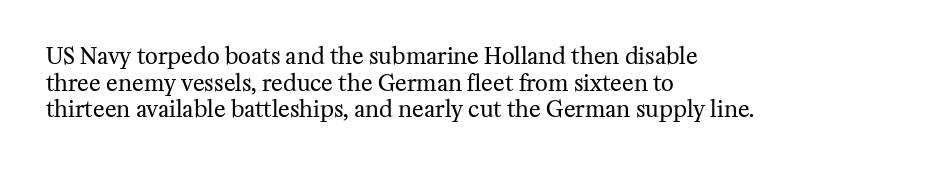
The image shows 22 px text type, upright; set left-aligned, line spacing 1.21x, normal letter spacing, not underlined.
